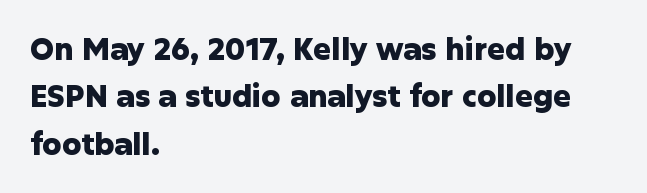
Q: Is the text bold? A: Yes.
Q: Is the text italic (slanted)? A: No, it is upright.
Q: Is the typeface a serif or a sans-serif typeface? A: Sans-serif.
Q: Is the text underlined? A: No.
Q: How is the paragraph aligned? A: Left-aligned.
Q: Is the spacing between letters normal or unusually wide? A: Normal.
Q: Is the spacing between lines tight, normal or loose? A: Normal.
Q: Width (condensed, normal, or wide)? A: Normal.
Q: Stroke contrast? A: Low.
Q: x-height? A: Medium.
Q: Monospaced? A: No.
